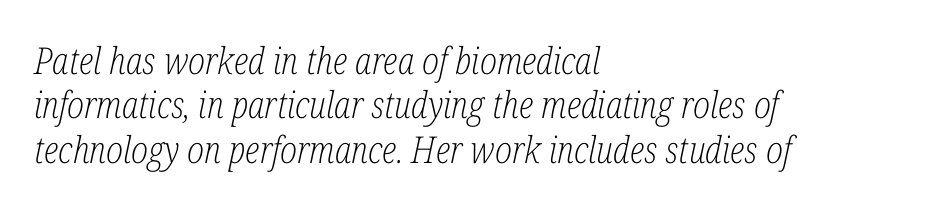
The area under the type is left untouched. This rendering employs a face with finishing strokes, i.e., a serif. When letters slant like this, we call the style italic. The passage shown is typed in a proportional face where columns would drift. The letters look calm and open, with moderate or lighter stems.
